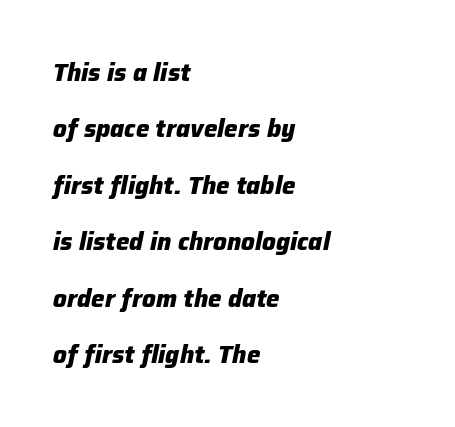
There is no visible air inserted between adjacent glyphs. Horizontally, the lines are justified to the leading edge only. Look at the stroke-to-counter ratio: heavy, a bold. Clear beneath every line of the passage. Leading: increased. Looking at the ascenders, they clearly lean.
